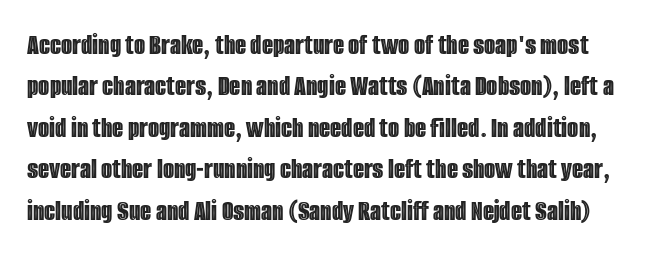
{"italic": "no", "width": "condensed", "x_height": "large", "monospaced": "no", "underline": "no", "line_spacing": "normal", "line_spacing_ratio": 1.43, "letter_spacing": "normal", "letter_spacing_em": 0.0, "glyph_px": 29}
